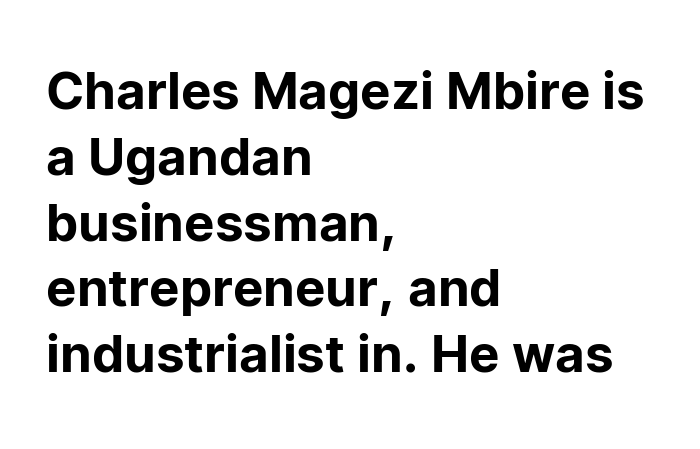
You could not count columns in this text — the font is proportionally spaced. Unmarked baselines from the first word to the last. Standard letterfit; no display-style spreading of the glyphs. This sample keeps an unexceptional amount of space between lines.
